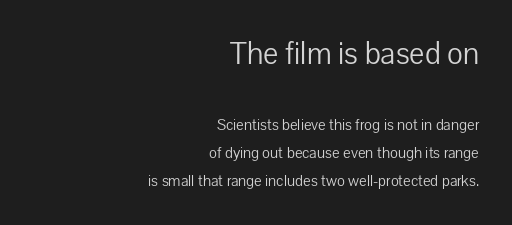
The image shows 32 px light sans-serif type, upright; set right-aligned, line spacing 1.74x, normal letter spacing, not underlined; the first (top) block is 2.0x larger; low stroke contrast and a medium x-height.
